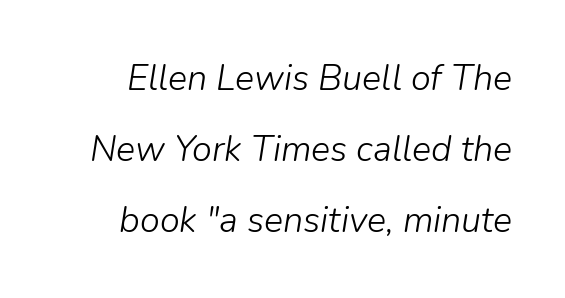
Descenders hang freely into open space. The whole block is typeset with a tilt. The face looks like a standard text weight, possibly lighter. Honestly, the rows look like they've been pulled way apart. The rendering keeps characters at their native spacing. The letters advance in unequal steps, a hallmark of proportional type.
